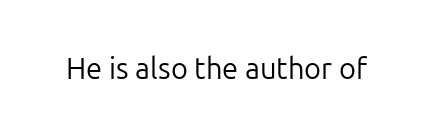
Does the lettering tilt? It doesn't — this is upright. Here the designer chose a conventional face with non-uniform glyph widths. Unmarked baselines from the first word to the last. Look at the tracking — it's just the regular setting, nothing added.
